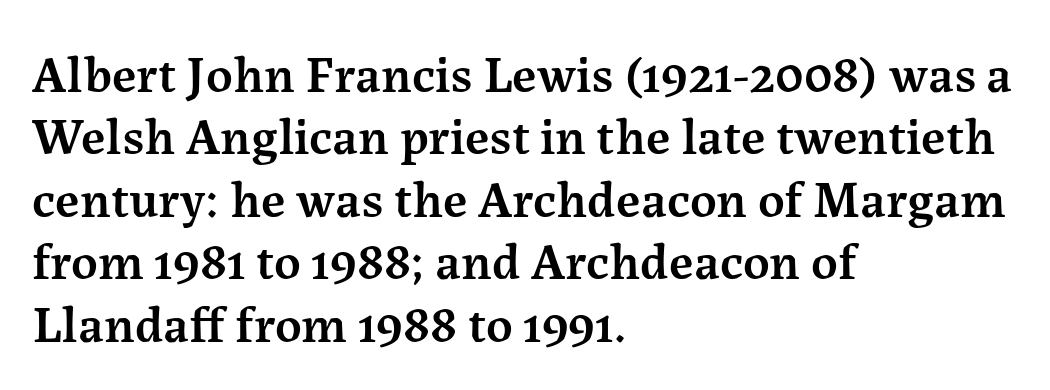
These lines were composed using upright roman letters. Think of a printed novel: that variable character pitch is what you see here. Casual observation: everything's shoved over to the left. Are there feet on the stems? There are — it's a serif. Is the letter spacing exaggerated? No — it looks like the ordinary default.
